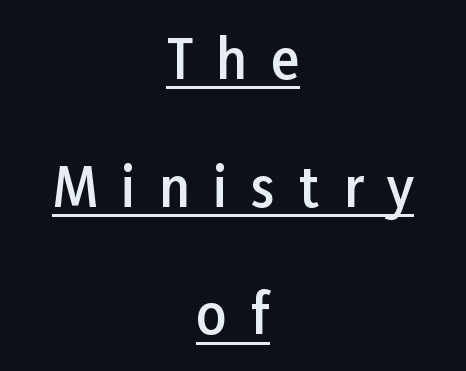
The words here are underlined. If you measured baseline to baseline, you'd find a long distance. A student would call this center alignment; a typographer would say set centered. Check where the strokes stop: nothing finishes them off — pure sans. You could only call the tracking loose — the letters float apart.
